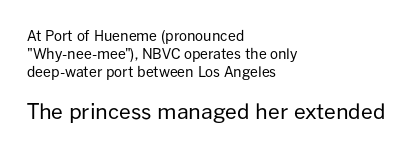
{"italic": "no", "bold": "no", "underline": "no", "align": "left", "line_spacing": "normal", "line_spacing_ratio": 1.3, "letter_spacing": "normal", "letter_spacing_em": 0.0, "larger_block": "second", "size_ratio": 1.5, "glyph_px": 21}
